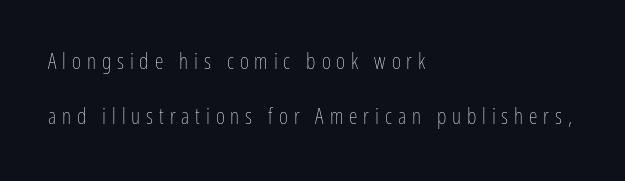
The image shows 22 px text type, upright; set left-aligned, loose line spacing (2.48x), unusually wide letter spacing (+0.27 em), not underlined.
